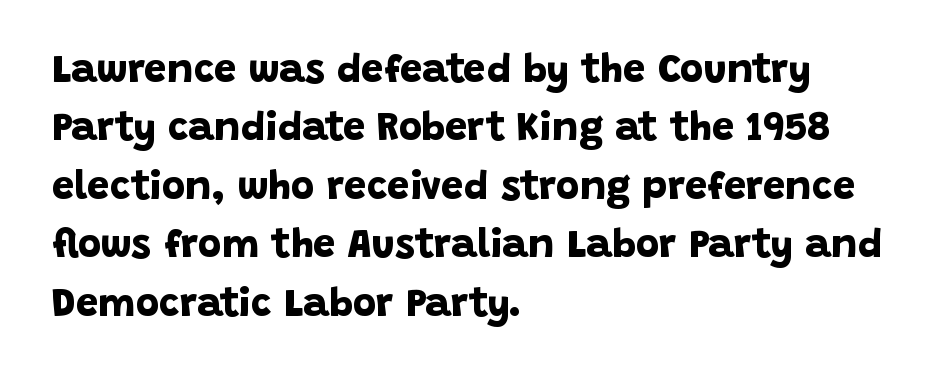
Q: Is the text bold? A: Yes.
Q: Is the typeface a serif or a sans-serif typeface? A: Sans-serif.
Q: Is the text underlined? A: No.
Q: How is the paragraph aligned? A: Left-aligned.
Q: Is the spacing between letters normal or unusually wide? A: Normal.
Q: Is the spacing between lines tight, normal or loose? A: Normal.
Q: Width (condensed, normal, or wide)? A: Normal.
Q: Stroke contrast? A: Low.
Q: x-height? A: Large.
Q: Monospaced? A: No.
